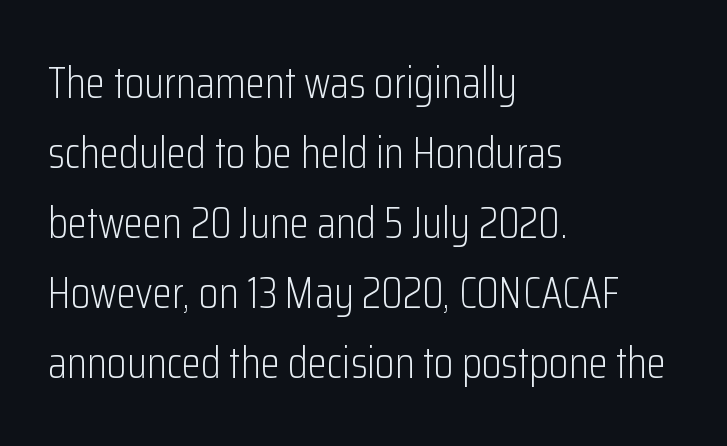
The image shows 44 px light, condensed sans-serif type, upright; set left-aligned, normal line spacing (1.59x), normal letter spacing, not underlined; low stroke contrast and a medium x-height.
